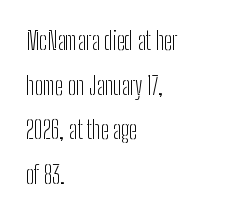
The image shows 24 px text type, upright; set left-aligned, line spacing 1.86x, normal letter spacing, not underlined.
